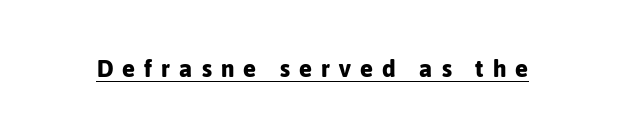
The image shows 24 px bold type, upright; set unusually wide letter spacing (+0.38 em), underlined.
